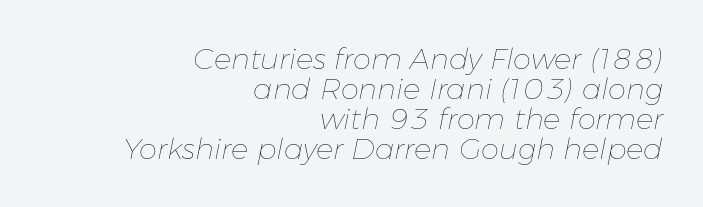
The image shows 29 px thin type, italic (leaning right); set right-aligned, tight line spacing (1.03x), normal letter spacing, not underlined; low stroke contrast and a medium x-height.
